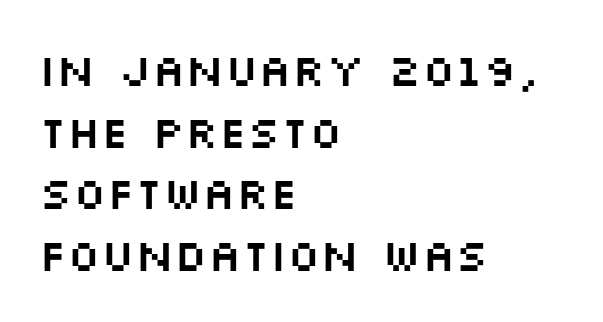
Proportional: the letters do not fall into vertical columns. This is the regular roman posture of the typeface. Classification — sans serif. Which margin do the lines hug? The left one — the right edge is uneven. Decoration check: the copy has no underline. There is no visible air inserted between adjacent glyphs.
